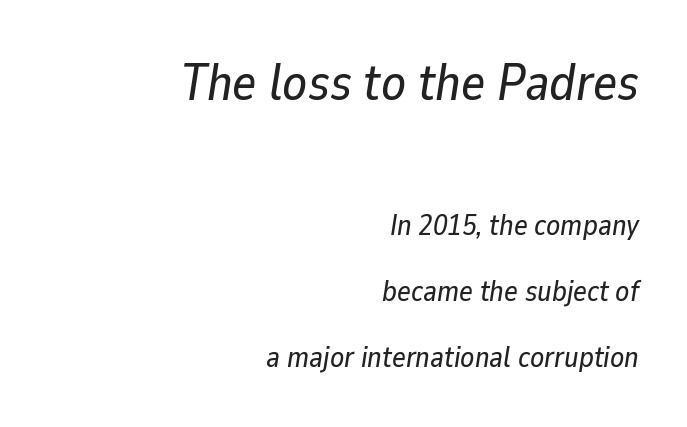
Rendered with sloped, italic letterforms. Here the first block reads like a headline and the second like body copy. Teacher's note: observe the even right margin — that is flush-right alignment. Glance below the letters and you will spot only blank space. The letters advance in unequal steps, a hallmark of proportional type. Is there much room between lines? Yes — plenty of vertical air separates them.
